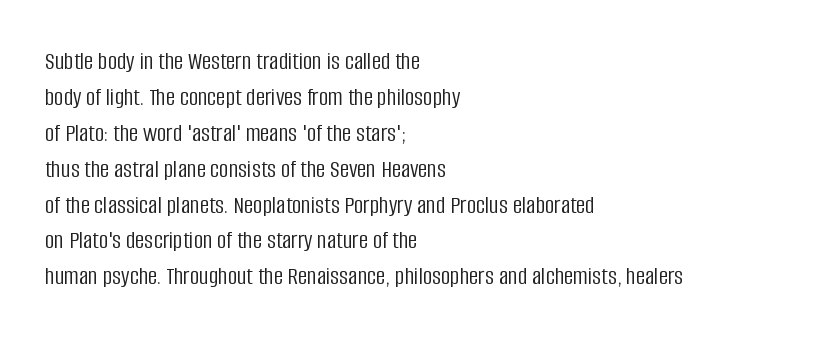
{"italic": "no", "bold": "no", "underline": "no", "align": "left", "line_spacing": "normal", "line_spacing_ratio": 1.38, "letter_spacing": "normal", "letter_spacing_em": 0.0, "glyph_px": 26}
